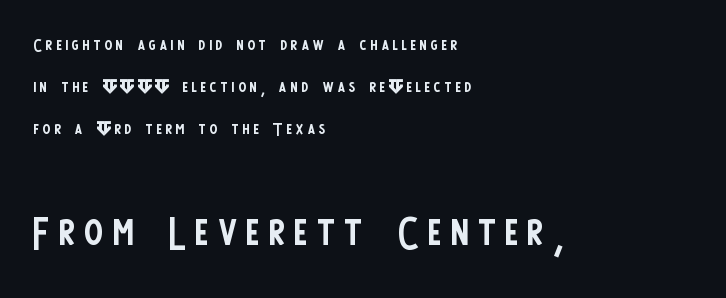
Q: Is the text bold? A: No.
Q: Is the text italic (slanted)? A: No, it is upright.
Q: Is the typeface a serif or a sans-serif typeface? A: Sans-serif.
Q: Is the text underlined? A: No.
Q: How is the paragraph aligned? A: Left-aligned.
Q: Which block of text is set in a larger size, the first (top) or the second (bottom)? A: The second (bottom) one.
Q: Width (condensed, normal, or wide)? A: Condensed.
Q: Stroke contrast? A: Low.
Q: x-height? A: Large.
Q: Monospaced? A: No.
